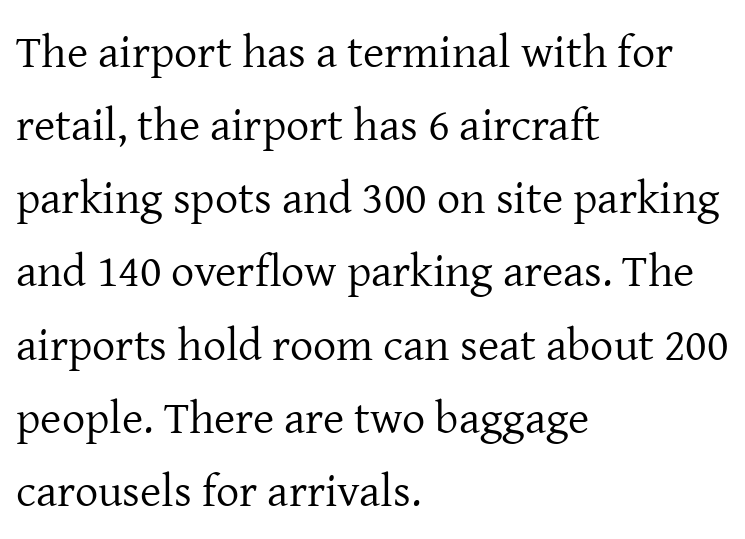
The rendering uses natural spacing where letterforms have individual widths. Heaviness? Minimal to ordinary, like unemphasized prose. Reading down the column, the eye jumps a familiar distance to each next line. Nope, not italic — everything's standing straight.
